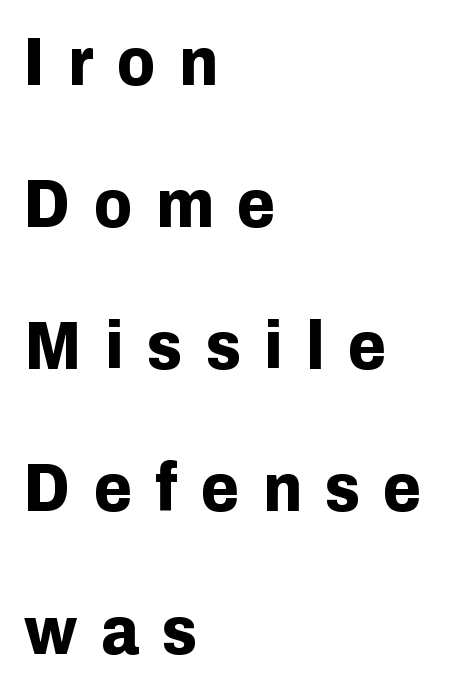
These lines stand farther apart than default settings would place them. Unlike a traditional serif, this face leaves its strokes unadorned. Style check: upright. Compared with typical body copy, the letter spacing here is much looser. The string is rendered with underlining switched off. Heavy, bold letterforms.
